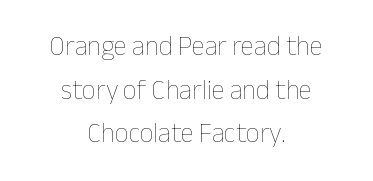
Tall strokes in this sample are plumb rather than angled. Descender tails drop into unmarked territory. The tracking reads as untouched default to a designer's eye. Stems here are at most as thick as an everyday book face. Each line is balanced around a shared central axis.
